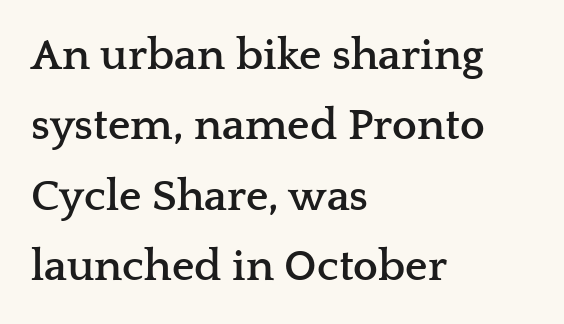
Q: Is the text bold? A: Yes.
Q: Is the text italic (slanted)? A: No, it is upright.
Q: Is the typeface a serif or a sans-serif typeface? A: Serif.
Q: Is the text underlined? A: No.
Q: How is the paragraph aligned? A: Left-aligned.
Q: Is the spacing between letters normal or unusually wide? A: Normal.
Q: Is the spacing between lines tight, normal or loose? A: Normal.
Q: Width (condensed, normal, or wide)? A: Wide.
Q: Stroke contrast? A: Low.
Q: x-height? A: Medium.
Q: Monospaced? A: No.
